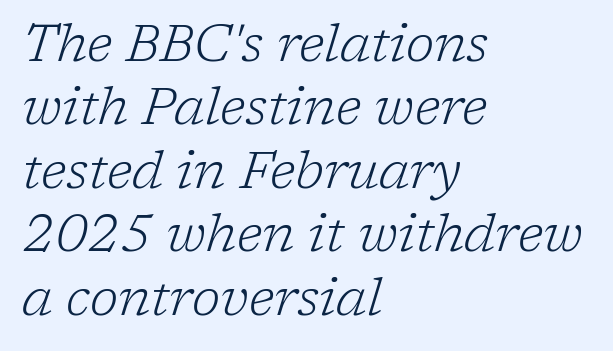
The face used here is proportionally spaced, like ordinary book or web type. Is the letter spacing exaggerated? No — it looks like the ordinary default. Compared with ordinary roman type, these characters are visibly tilted. The foot of each line stays bare and open.
